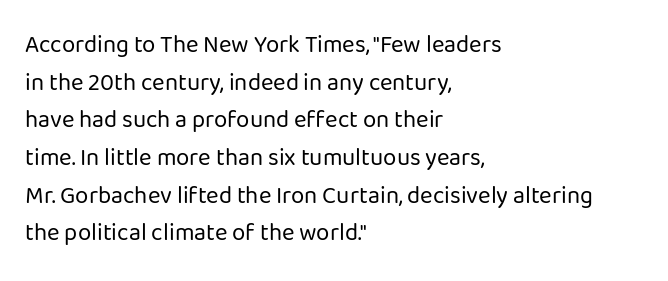
The image shows 24 px text type, upright; set left-aligned, normal line spacing (1.57x), normal letter spacing, not underlined.
